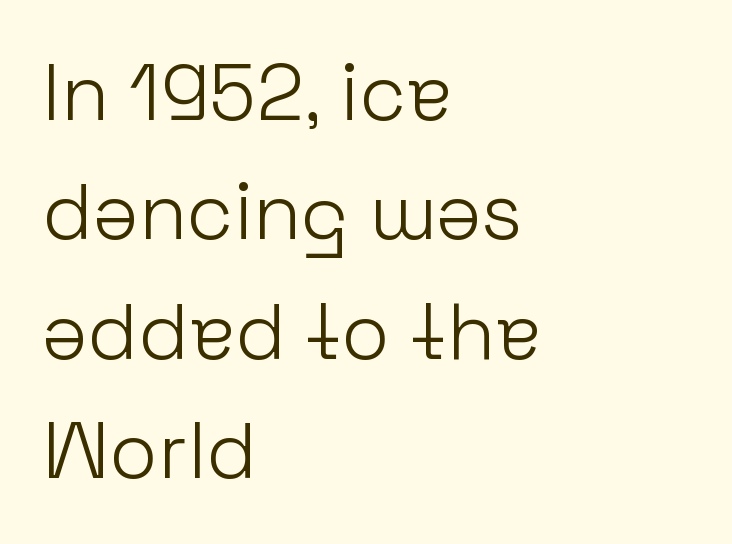
Q: Is the text bold? A: No.
Q: Is the text italic (slanted)? A: No, it is upright.
Q: Is the typeface a serif or a sans-serif typeface? A: Sans-serif.
Q: Is the text underlined? A: No.
Q: How is the paragraph aligned? A: Left-aligned.
Q: Is the spacing between letters normal or unusually wide? A: Normal.
Q: Is the spacing between lines tight, normal or loose? A: Normal.
Q: Width (condensed, normal, or wide)? A: Normal.
Q: Stroke contrast? A: Low.
Q: x-height? A: Medium.
Q: Monospaced? A: No.
